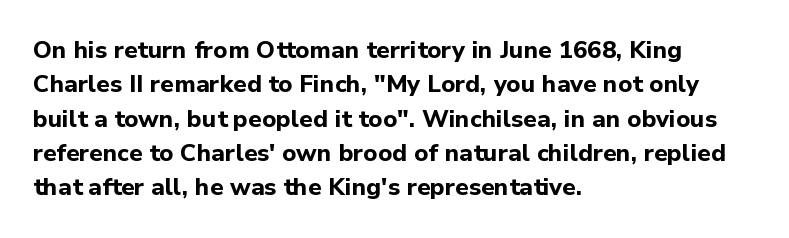
Q: Is the text bold? A: Yes.
Q: Is the text italic (slanted)? A: No, it is upright.
Q: Is the text underlined? A: No.
Q: How is the paragraph aligned? A: Left-aligned.
Q: Is the spacing between letters normal or unusually wide? A: Normal.
Q: Is the spacing between lines tight, normal or loose? A: Normal.
